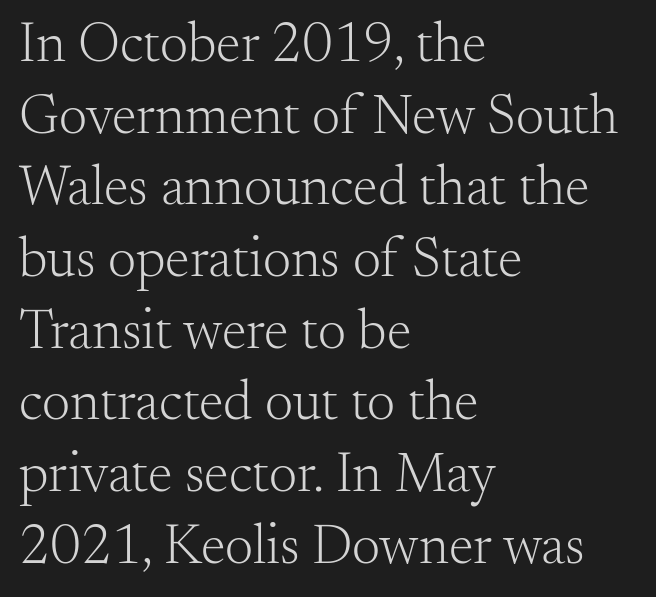
The axis of the letterforms is exactly vertical. The typesetting does not lean heavy: it is not bold. The face used here is proportionally spaced, like ordinary book or web type. Beneath every word, the page is bare. This is serif lettering, the kind often seen in printed books.
